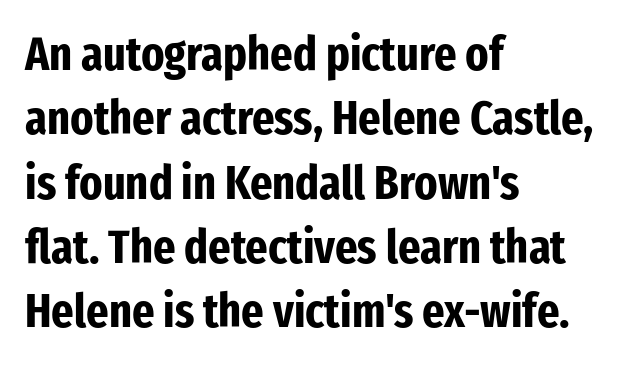
The image shows 48 px bold, condensed sans-serif type, upright; set left-aligned, normal line spacing (1.34x), normal letter spacing, not underlined; low stroke contrast and a medium x-height.
